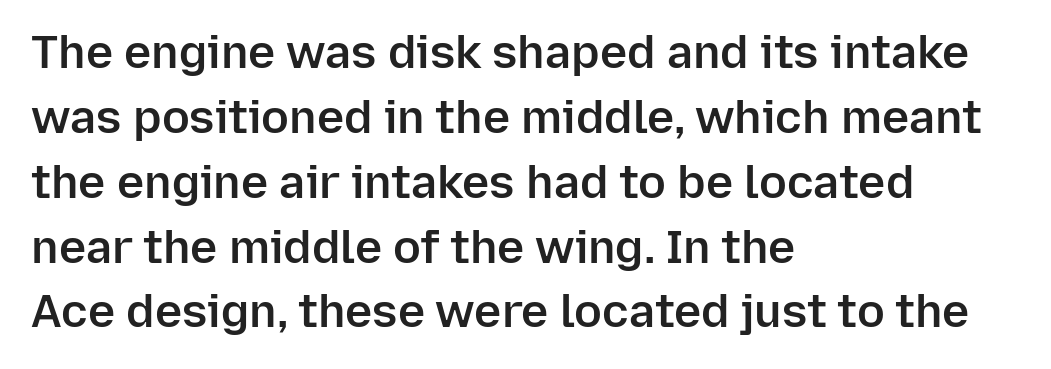
Q: Is the text bold? A: Semi-bold.
Q: Is the text italic (slanted)? A: No, it is upright.
Q: Is the typeface a serif or a sans-serif typeface? A: Sans-serif.
Q: Is the text underlined? A: No.
Q: How is the paragraph aligned? A: Left-aligned.
Q: Is the spacing between letters normal or unusually wide? A: Normal.
Q: Is the spacing between lines tight, normal or loose? A: Normal.
Q: Width (condensed, normal, or wide)? A: Normal.
Q: Stroke contrast? A: Low.
Q: x-height? A: Medium.
Q: Monospaced? A: No.
